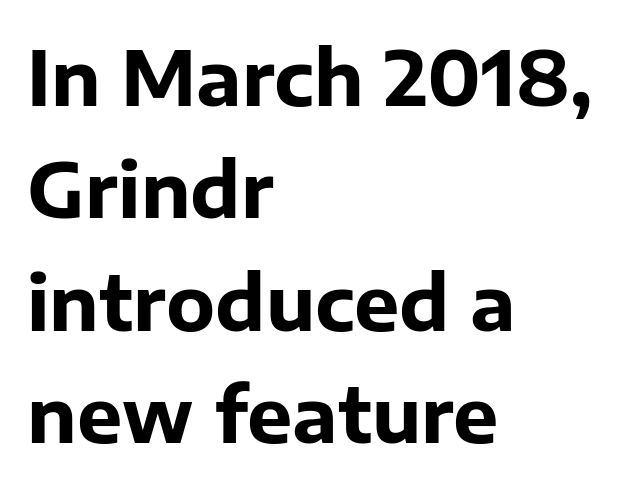
The image shows 76 px bold sans-serif type, upright; set left-aligned, normal line spacing (1.48x), normal letter spacing, not underlined; low stroke contrast and a medium x-height.
